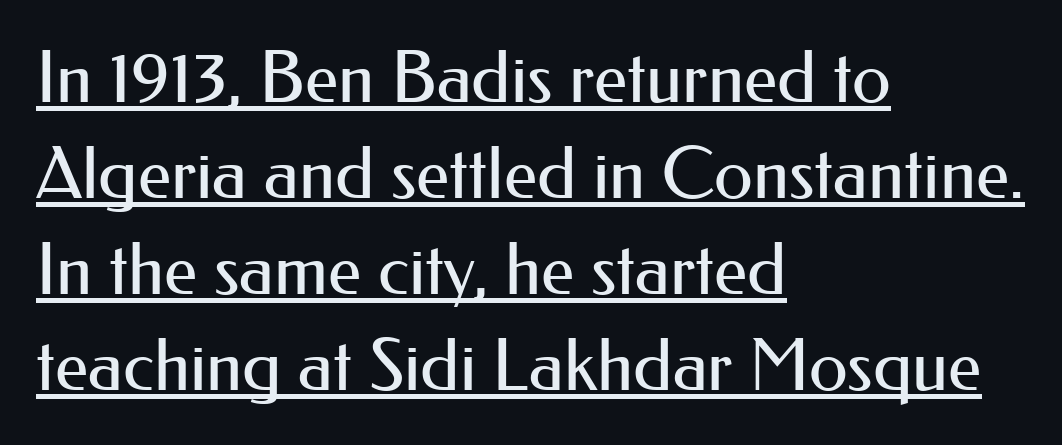
Q: Is the text bold? A: No.
Q: Is the text italic (slanted)? A: No, it is upright.
Q: Is the typeface a serif or a sans-serif typeface? A: Sans-serif.
Q: Is the text underlined? A: Yes.
Q: How is the paragraph aligned? A: Left-aligned.
Q: Is the spacing between letters normal or unusually wide? A: Normal.
Q: Is the spacing between lines tight, normal or loose? A: Normal.
Q: Width (condensed, normal, or wide)? A: Normal.
Q: Stroke contrast? A: Medium.
Q: x-height? A: Small.
Q: Monospaced? A: No.
